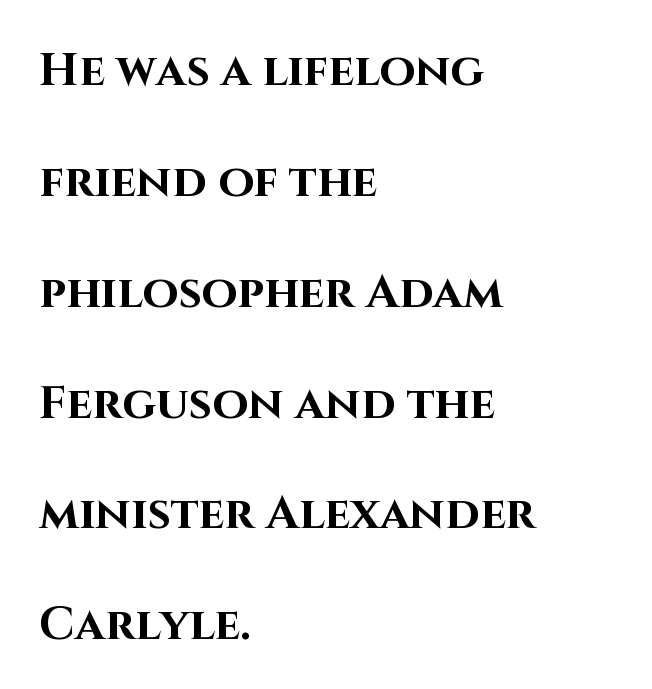
Q: Is the text bold? A: Yes.
Q: Is the text italic (slanted)? A: No, it is upright.
Q: Is the typeface a serif or a sans-serif typeface? A: Sans-serif.
Q: Is the text underlined? A: No.
Q: How is the paragraph aligned? A: Left-aligned.
Q: Is the spacing between letters normal or unusually wide? A: Normal.
Q: Is the spacing between lines tight, normal or loose? A: Loose.
Q: Width (condensed, normal, or wide)? A: Normal.
Q: Stroke contrast? A: High.
Q: x-height? A: Large.
Q: Monospaced? A: No.
